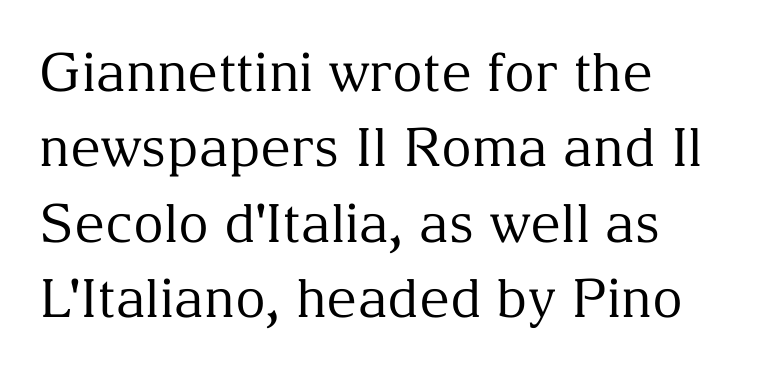
The image shows 53 px regular-weight serif type, upright; set left-aligned, normal line spacing (1.42x), normal letter spacing, not underlined; medium stroke contrast and a medium x-height.
